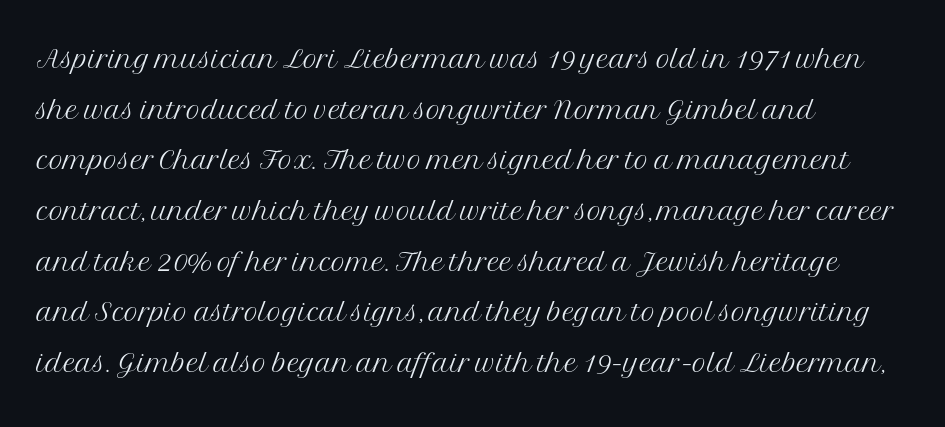
This is not heavy type; no bold has been used. Clear beneath every line of the passage. The letters sit at their default tracking, neither squeezed nor spread. A classic flush-left, rag-right setting is used for this passage. Note the varied advance widths — an 'i' is clearly narrower than an 'm'.
